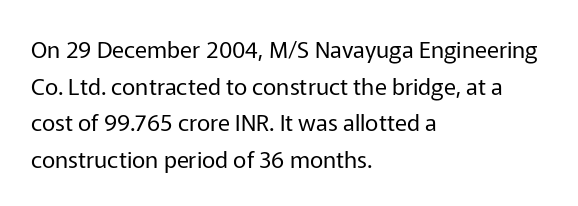
{"italic": "no", "bold": "no", "underline": "no", "align": "left", "line_spacing": "normal", "line_spacing_ratio": 1.59, "letter_spacing": "normal", "letter_spacing_em": 0.0, "glyph_px": 23}
